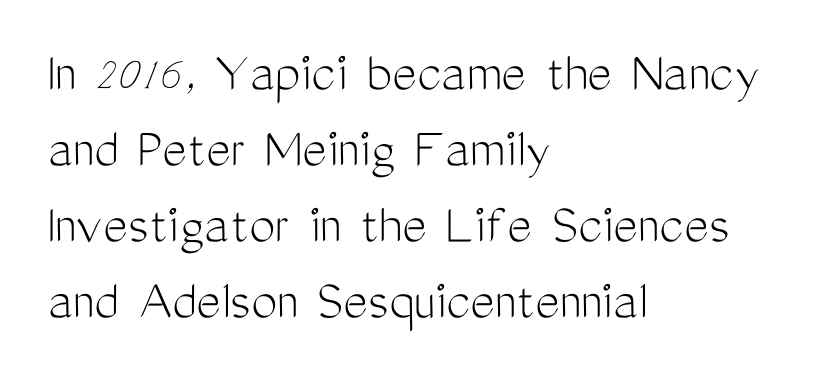
Think of a printed novel: that variable character pitch is what you see here. The rows are spaced the way most documents space them. Check where the strokes stop: nothing finishes them off — pure sans. Is the type heavy? It reads as light-to-regular instead. Italic: no, the glyphs are upright roman.
